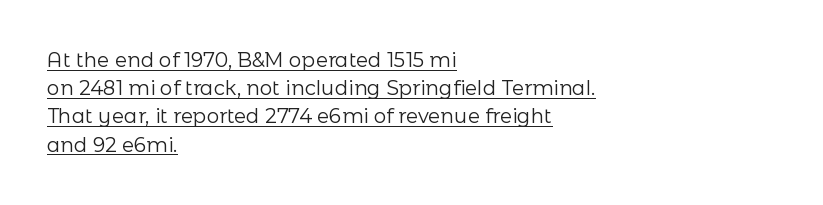
Ordinary non-slanted type is in use. These lines keep a tight, regular rhythm from letter to letter. Every row of glyphs begins at an identical x-position on the left. Heft: none added — not bold. A typographer would call this underscored text. Summary of vertical rhythm: regular, with standard interline spacing.
